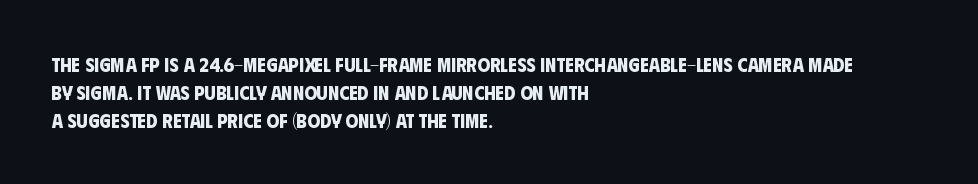
{"bold": "yes", "underline": "no", "align": "left", "line_spacing": "normal", "line_spacing_ratio": 1.41, "letter_spacing": "normal", "letter_spacing_em": 0.0, "glyph_px": 20}
